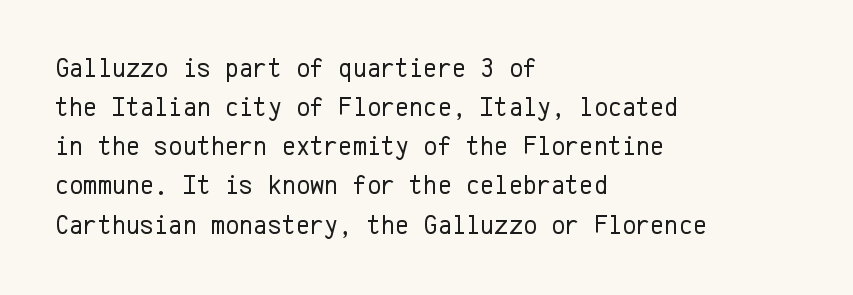
Default kerning and tracking; the words read as compact shapes. No heavy texture on the line: the type isn't bold. A roman cut, with each character standing at attention. Notice how the passage keeps a crisp vertical edge on the left only. Bare-footed words on every line.
